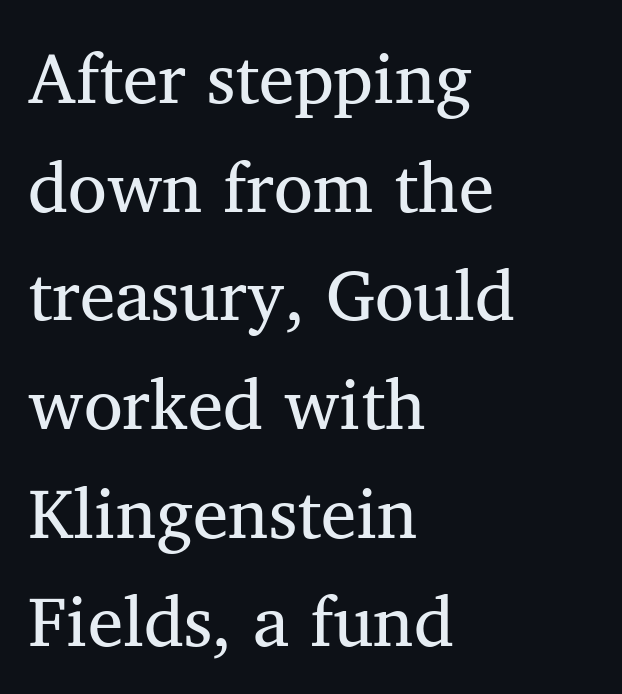
Reading down the column, the eye jumps a familiar distance to each next line. Spacing verdict: proportional, widths tailored to each character. This sample uses plain, unmodified letter spacing. Each row of text sits above clean, open space.
